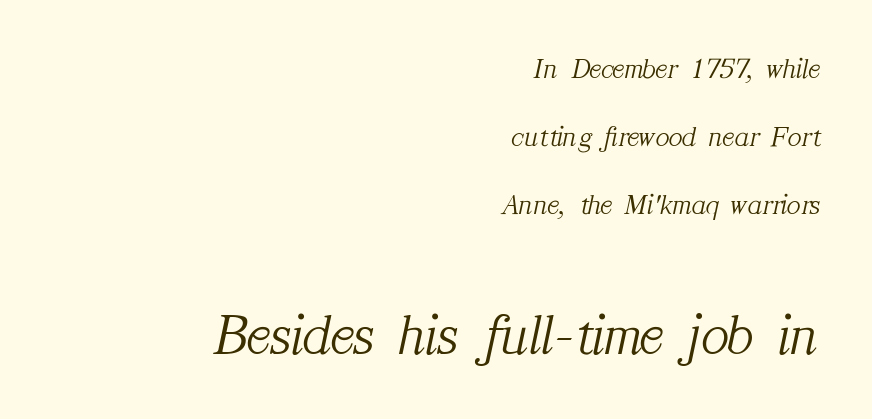
{"serif": "yes", "italic": "yes", "lean": "right", "slant_degrees": 12, "bold": "no", "weight": "light", "width": "normal", "stroke_contrast": "medium", "x_height": "medium", "monospaced": "no", "underline": "no", "align": "right", "line_spacing": "loose", "line_spacing_ratio": 2.34, "letter_spacing": "normal", "letter_spacing_em": 0.0, "larger_block": "second", "size_ratio": 2.0, "glyph_px": 58}
